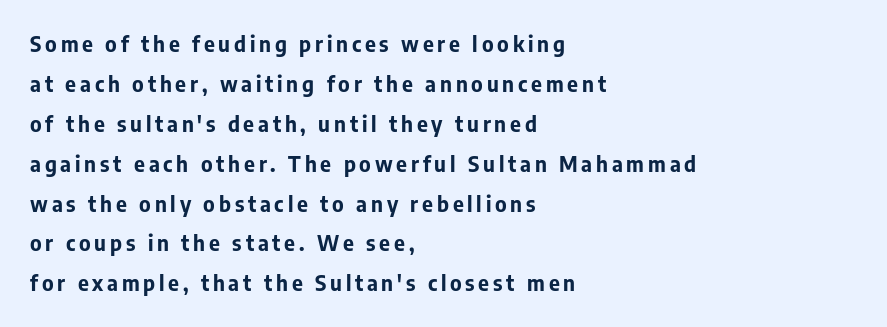
Q: Is the text bold? A: Yes.
Q: Is the text italic (slanted)? A: No, it is upright.
Q: Is the text underlined? A: No.
Q: How is the paragraph aligned? A: Left-aligned.
Q: Is the spacing between lines tight, normal or loose? A: Loose.
